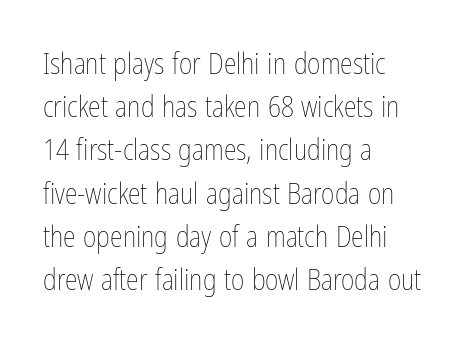
The image shows 29 px thin, condensed type, upright; set left-aligned, normal line spacing (1.49x), normal letter spacing, not underlined; low stroke contrast and a medium x-height.
